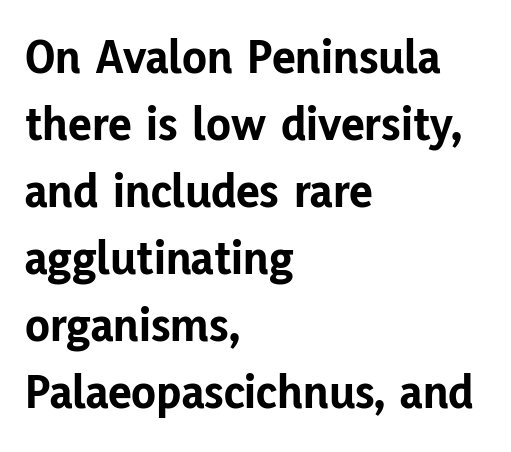
Character widths vary here, with narrow letters taking less room than wide ones. Left-aligned paragraph, ragged on the right. The type is set solid horizontally, with unmodified tracking. Each row of text sits above clean, open space.
